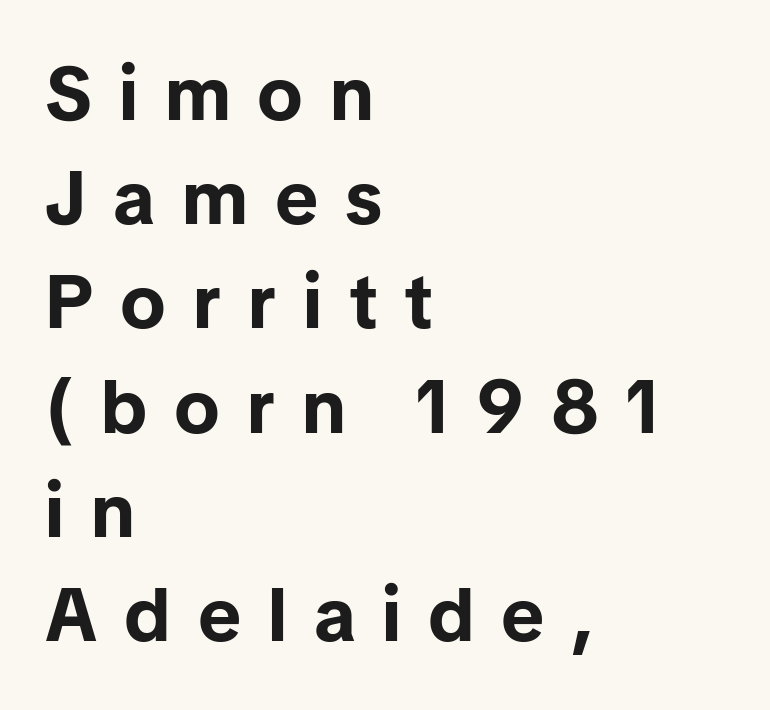
Q: Is the text bold? A: Yes.
Q: Is the text italic (slanted)? A: No, it is upright.
Q: Is the typeface a serif or a sans-serif typeface? A: Sans-serif.
Q: Is the text underlined? A: No.
Q: How is the paragraph aligned? A: Left-aligned.
Q: Is the spacing between letters normal or unusually wide? A: Unusually wide.
Q: Is the spacing between lines tight, normal or loose? A: Normal.
Q: Width (condensed, normal, or wide)? A: Normal.
Q: Stroke contrast? A: Low.
Q: x-height? A: Medium.
Q: Monospaced? A: No.
